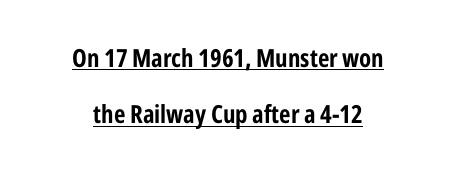
{"italic": "no", "bold": "yes", "underline": "yes", "align": "center", "line_spacing": "loose", "line_spacing_ratio": 2.25, "letter_spacing": "normal", "letter_spacing_em": 0.0, "glyph_px": 25}
